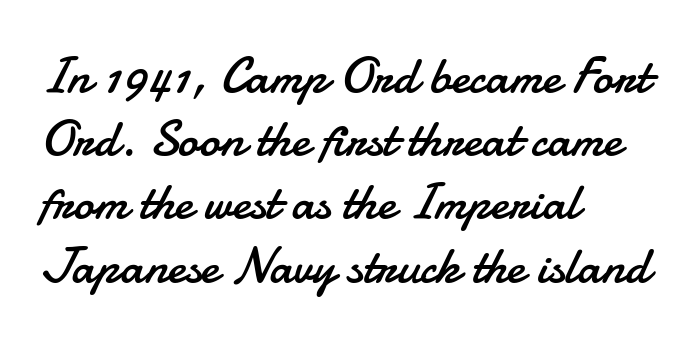
Q: Is the text bold? A: No.
Q: Is the text italic (slanted)? A: Yes.
Q: Is the typeface a serif or a sans-serif typeface? A: Sans-serif.
Q: Is the text underlined? A: No.
Q: How is the paragraph aligned? A: Left-aligned.
Q: Is the spacing between letters normal or unusually wide? A: Normal.
Q: Width (condensed, normal, or wide)? A: Normal.
Q: Stroke contrast? A: Low.
Q: x-height? A: Small.
Q: Monospaced? A: No.
